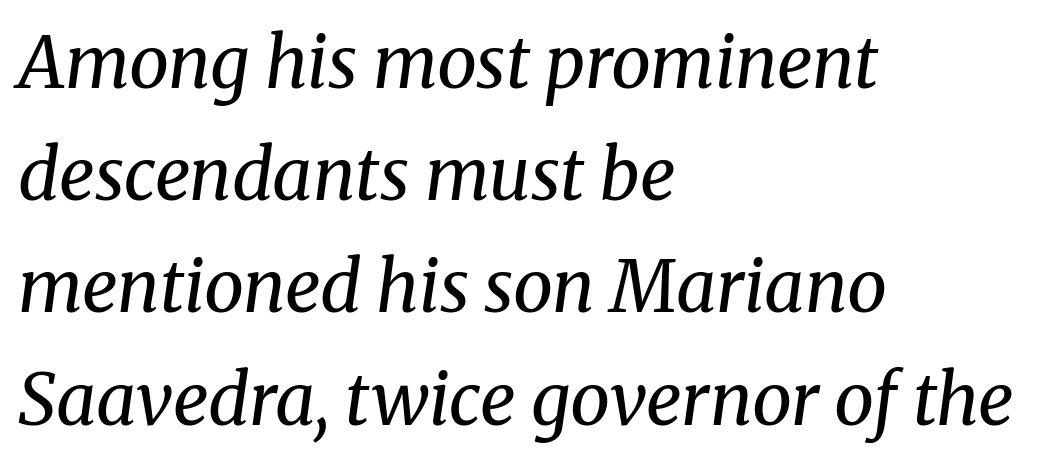
The image shows 71 px regular-weight serif type, italic (leaning right); set left-aligned, normal line spacing (1.58x), normal letter spacing, not underlined; medium stroke contrast and a medium x-height.
